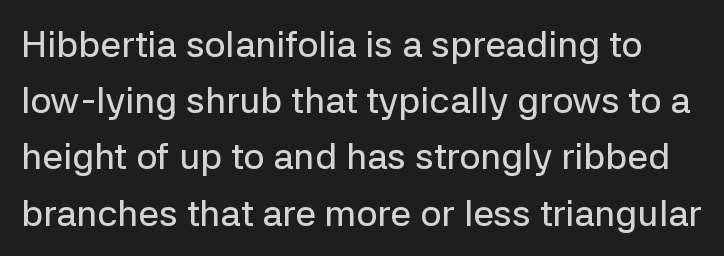
Varying glyph widths throughout — classic text-font behaviour. The lines sit at an ordinary, default distance from one another. The designer went with a sans here, leaving each stem footless. Designer's note — italics off, roman on. Is the letter spacing exaggerated? No — it looks like the ordinary default.
